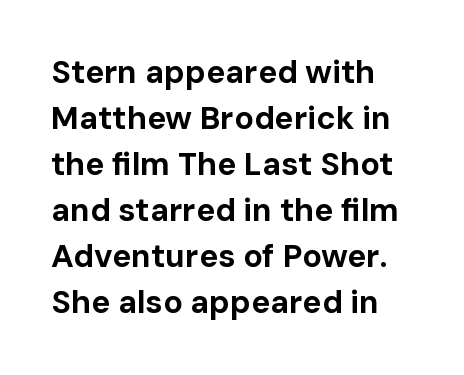
This sample uses a sans-serif face. Nothing unusual about the tracking: characters are spaced as the font intends. The specimen reads as upright at a glance. Descenders hang freely into open space. Spacing verdict: proportional, widths tailored to each character. Is the block centered? No — it sits flush against the left margin.
